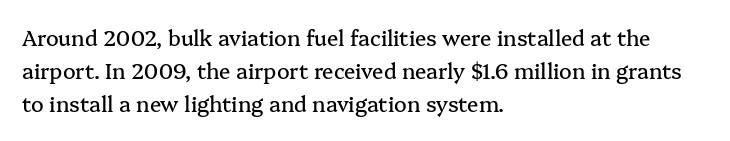
The tracking reads as untouched default to a designer's eye. Anything drawn beneath the words? Only blank space. Leading: standard. The lettering holds an erect, upright posture throughout.
